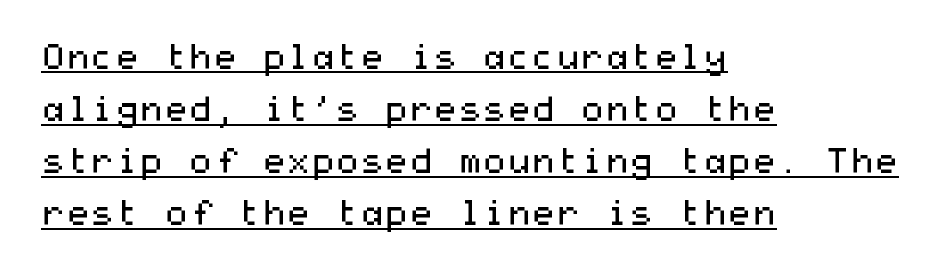
Q: Is the text bold? A: No.
Q: Is the text italic (slanted)? A: No, it is upright.
Q: Is the typeface a serif or a sans-serif typeface? A: Sans-serif.
Q: Is the text underlined? A: Yes.
Q: How is the paragraph aligned? A: Left-aligned.
Q: Is the spacing between letters normal or unusually wide? A: Normal.
Q: Is the spacing between lines tight, normal or loose? A: Normal.
Q: Width (condensed, normal, or wide)? A: Wide.
Q: Stroke contrast? A: Medium.
Q: x-height? A: Medium.
